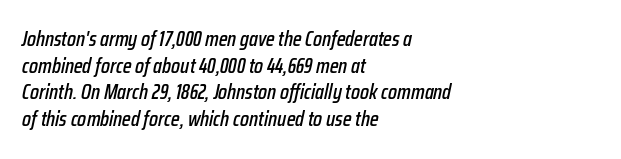
Q: Is the text italic (slanted)? A: Yes, it leans right by about 12 degrees.
Q: Is the text underlined? A: No.
Q: How is the paragraph aligned? A: Left-aligned.
Q: Is the spacing between letters normal or unusually wide? A: Normal.
Q: Is the spacing between lines tight, normal or loose? A: Normal.
